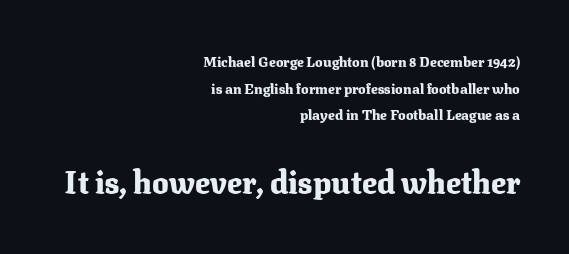
{"serif": "yes", "italic": "no", "bold": "yes", "weight": "heavy", "width": "normal", "stroke_contrast": "medium", "x_height": "medium", "monospaced": "no", "underline": "no", "align": "right", "line_spacing": "loose", "line_spacing_ratio": 1.91, "letter_spacing": "normal", "letter_spacing_em": 0.0, "larger_block": "second", "size_ratio": 2.21, "glyph_px": 31}
